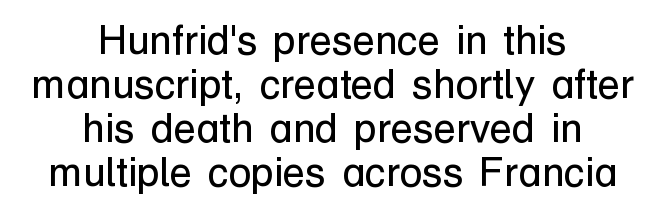
A bare baseline throughout the passage. Notice how the passage keeps no hard edge, just a central spine. Unlike italic type, these characters show no tilt at all. Looks like regular typesetting: each glyph gets only the width it needs. No feet cap the strokes, marking this as sans-serif type. Stroke thickness stays within the range of a standard reading face or lighter.
